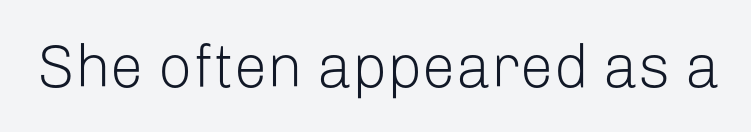
No extra ink here — the face is not bold. There is no visible air inserted between adjacent glyphs. The area under the type is left untouched. No feet cap the strokes, marking this as sans-serif type.
